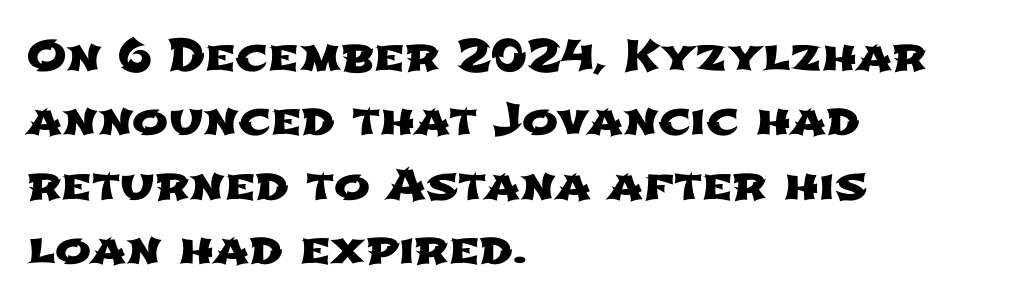
The image shows 43 px wide sans-serif type; set left-aligned, normal line spacing (1.5x), normal letter spacing, not underlined; low stroke contrast and a medium x-height.
